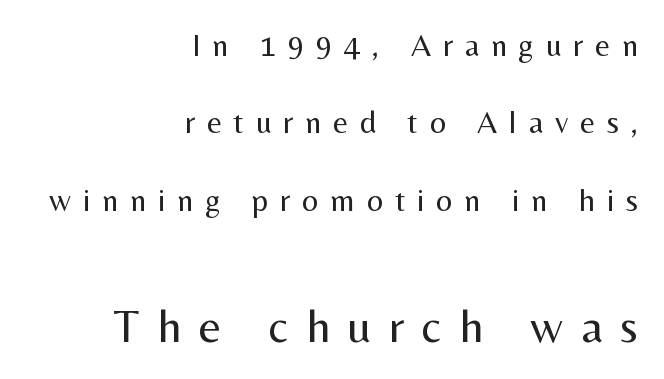
The image shows 48 px regular-weight sans-serif type, upright; set right-aligned, loose line spacing (2.42x), unusually wide letter spacing (+0.37 em), not underlined; the second (bottom) block is 1.5x larger; medium stroke contrast and a medium x-height.
